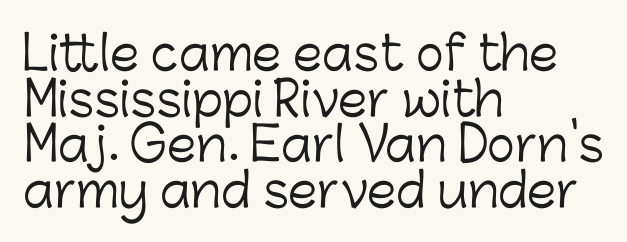
The image shows 47 px light sans-serif type, upright; set left-aligned, tight line spacing (0.97x), normal letter spacing, not underlined; low stroke contrast and a medium x-height.
